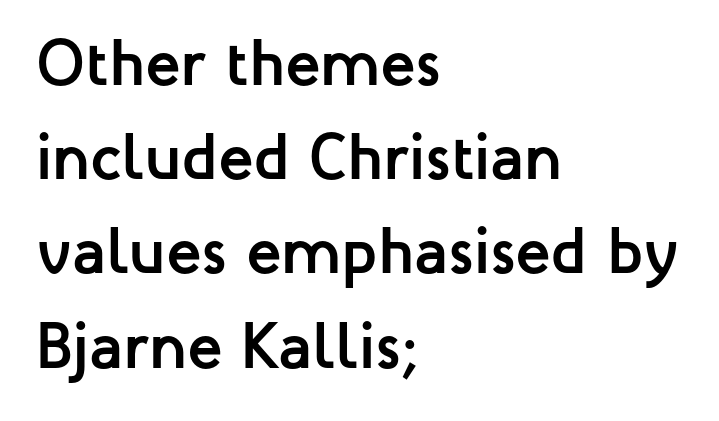
Serifs: no, the terminals of the letterforms are clean. Look at the stroke-to-counter ratio: heavy, a bold. Between one letter and the next there's only the usual sliver of space. The block of text has a typical density, with ordinary space between rows.
